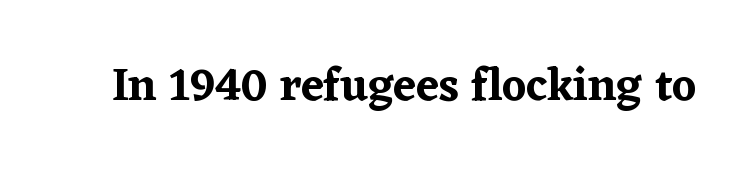
The image shows 46 px serif type, upright; set normal letter spacing, not underlined; low stroke contrast and a medium x-height.
